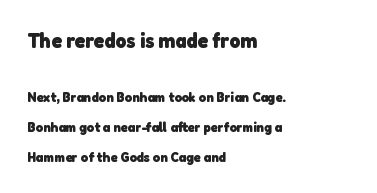
The image shows 21 px bold type; set left-aligned, loose line spacing (2.12x), normal letter spacing, not underlined; the first (top) block is 1.5x larger.
